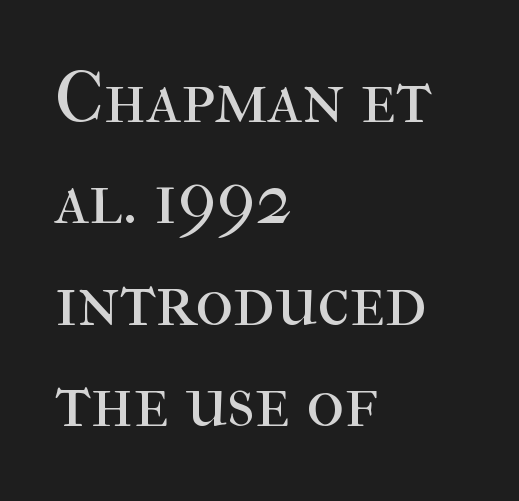
The image shows 73 px regular-weight serif type, upright; set left-aligned, normal line spacing (1.39x), normal letter spacing, not underlined; high stroke contrast and a medium x-height.
